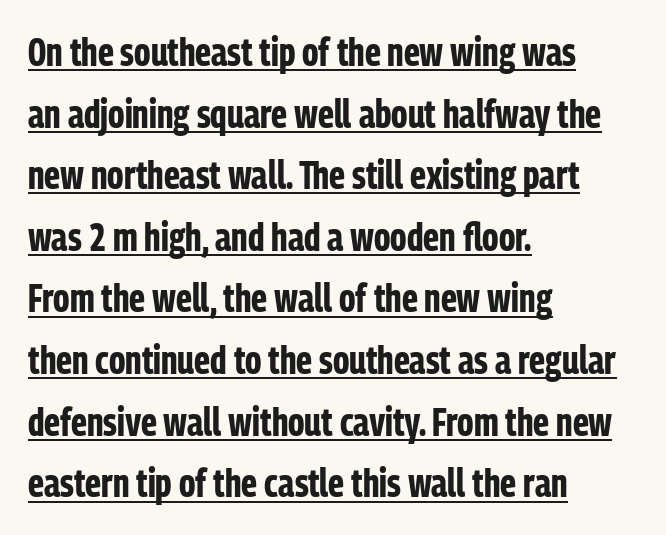
{"serif": "no", "italic": "no", "bold": "yes", "weight": "bold", "width": "condensed", "stroke_contrast": "low", "x_height": "medium", "monospaced": "no", "underline": "yes", "align": "left", "line_spacing": "normal", "line_spacing_ratio": 1.58, "letter_spacing": "normal", "letter_spacing_em": 0.0, "glyph_px": 39}
